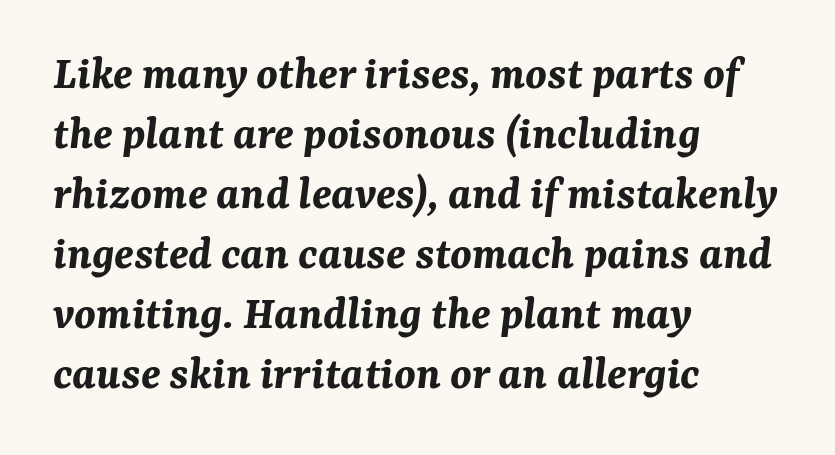
The image shows 48 px bold type, italic (leaning right); set left-aligned, normal line spacing (1.25x), normal letter spacing, not underlined; medium stroke contrast and a medium x-height.
